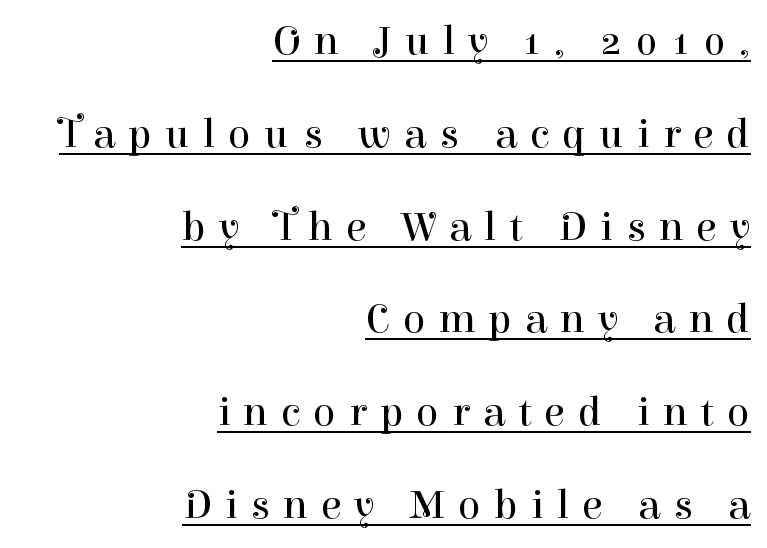
The image shows 42 px regular-weight serif type, upright; set right-aligned, loose line spacing (2.21x), unusually wide letter spacing (+0.31 em), underlined; high stroke contrast and a medium x-height.
